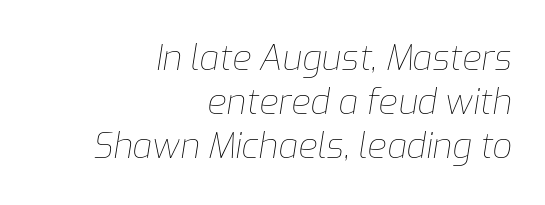
The image shows 35 px thin type, italic (leaning right); set right-aligned, normal line spacing (1.26x), normal letter spacing, not underlined; low stroke contrast and a medium x-height.
